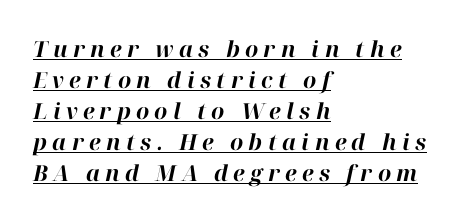
{"italic": "yes", "lean": "right", "slant_degrees": 12, "bold": "yes", "underline": "yes", "align": "left", "line_spacing": "normal", "line_spacing_ratio": 1.41, "letter_spacing": "wide", "letter_spacing_em": 0.24, "glyph_px": 22}
